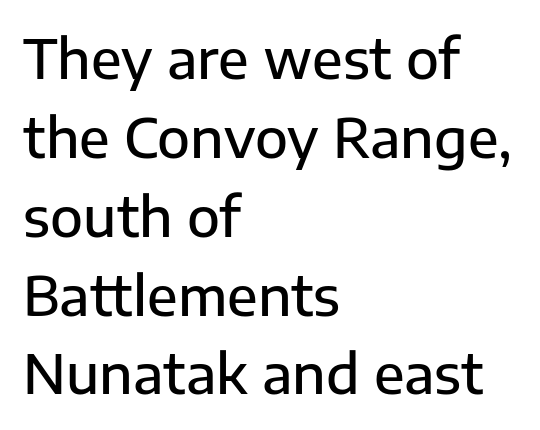
{"serif": "no", "italic": "no", "bold": "semi", "weight": "semibold", "width": "normal", "stroke_contrast": "low", "x_height": "medium", "monospaced": "no", "underline": "no", "align": "left", "line_spacing": "normal", "line_spacing_ratio": 1.46, "letter_spacing": "normal", "letter_spacing_em": 0.0, "glyph_px": 54}
